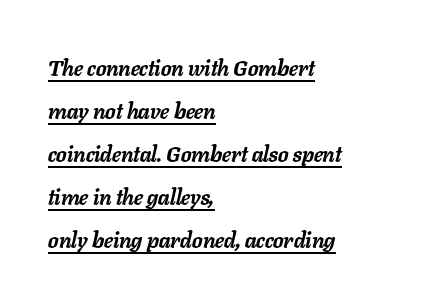
The passage shown is underscored from start to finish. Weight check: bold — yes, fully. Is the block centered? No — it sits flush against the left margin. A typesetter would call this leading open, well beyond the default. Look at the tracking — it's just the regular setting, nothing added. Rendered with sloped, italic letterforms.
